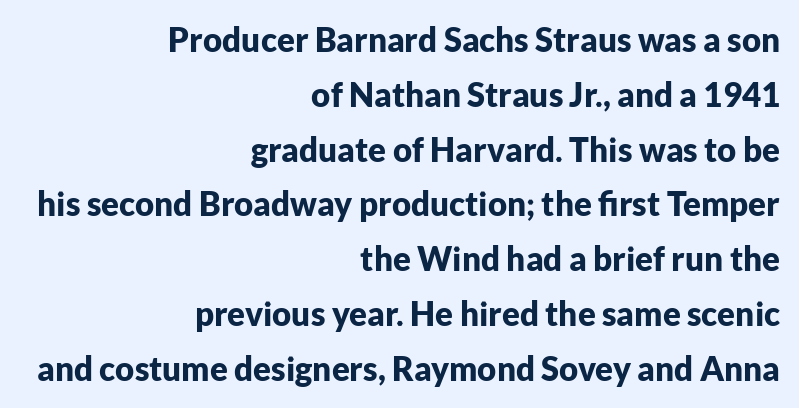
Q: Is the text bold? A: Yes.
Q: Is the text italic (slanted)? A: No, it is upright.
Q: Is the typeface a serif or a sans-serif typeface? A: Sans-serif.
Q: Is the text underlined? A: No.
Q: How is the paragraph aligned? A: Right-aligned.
Q: Is the spacing between letters normal or unusually wide? A: Normal.
Q: Is the spacing between lines tight, normal or loose? A: Normal.
Q: Width (condensed, normal, or wide)? A: Normal.
Q: Stroke contrast? A: Low.
Q: x-height? A: Medium.
Q: Monospaced? A: No.
